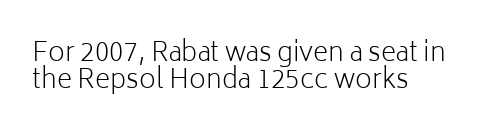
{"italic": "no", "bold": "no", "underline": "no", "align": "left", "line_spacing": "tight", "line_spacing_ratio": 1.02, "letter_spacing": "normal", "letter_spacing_em": 0.0, "glyph_px": 26}
